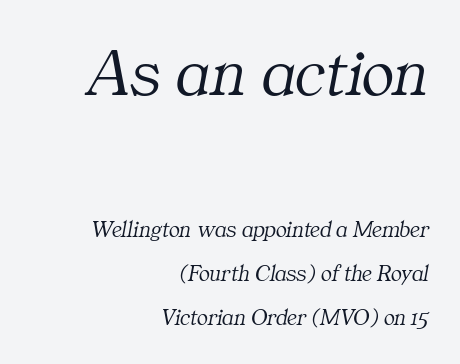
The image shows 68 px light serif type, italic (leaning right); set right-aligned, loose line spacing (1.91x), normal letter spacing, not underlined; the first (top) block is 2.96x larger; medium stroke contrast and a medium x-height.
